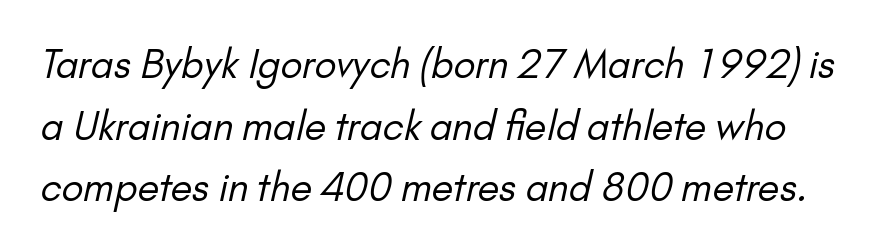
Line spacing here is normal. Font category for this specimen: sans-serif. Standard letterfit; no display-style spreading of the glyphs. Bold? No — there's no thickening of the strokes. Proportional: the letters do not fall into vertical columns.
